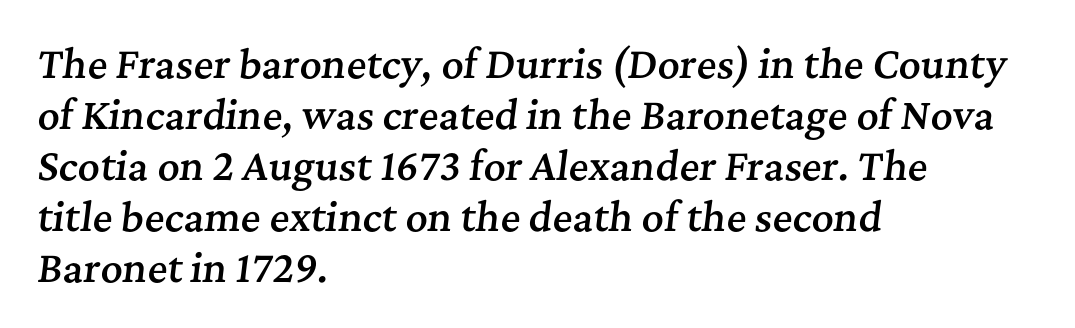
{"serif": "yes", "italic": "yes", "lean": "right", "slant_degrees": 7, "bold": "semi", "weight": "semibold", "width": "normal", "stroke_contrast": "medium", "x_height": "medium", "monospaced": "no", "underline": "no", "align": "left", "line_spacing": "normal", "line_spacing_ratio": 1.34, "letter_spacing": "normal", "letter_spacing_em": 0.0, "glyph_px": 38}
